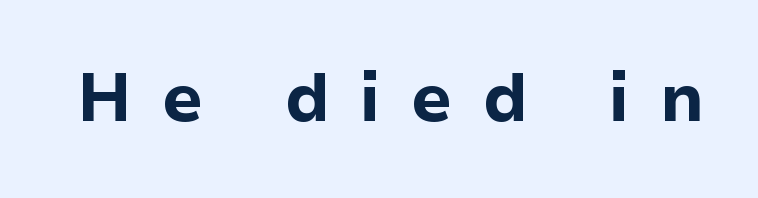
Its strokes are broad and dark, the hallmark of bold type. Check the space under the baseline: it is left empty. Do the characters align in a grid? No, the font is proportional. The line texture is sparse and dotted thanks to wide tracking. The text was rendered using a sans face with plain stroke endings. No italicization has been applied; the sample stays upright.
